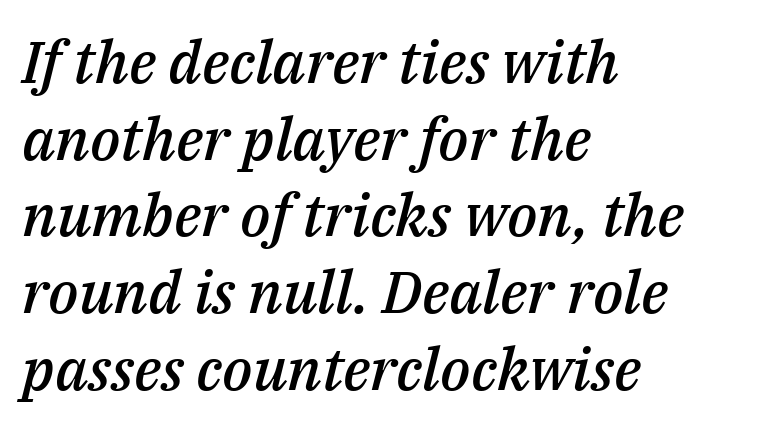
Q: Is the text bold? A: Semi-bold.
Q: Is the text italic (slanted)? A: Yes, it leans right by about 14 degrees.
Q: Is the text underlined? A: No.
Q: How is the paragraph aligned? A: Left-aligned.
Q: Is the spacing between letters normal or unusually wide? A: Normal.
Q: Is the spacing between lines tight, normal or loose? A: Normal.
Q: Width (condensed, normal, or wide)? A: Normal.
Q: Stroke contrast? A: Medium.
Q: x-height? A: Medium.
Q: Monospaced? A: No.
